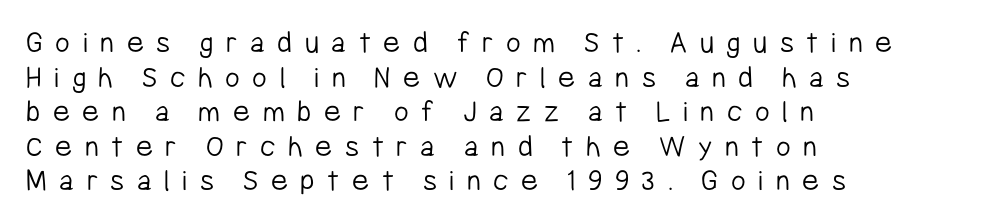
Q: Is the text bold? A: No.
Q: Is the text italic (slanted)? A: No, it is upright.
Q: Is the typeface a serif or a sans-serif typeface? A: Sans-serif.
Q: Is the text underlined? A: No.
Q: How is the paragraph aligned? A: Left-aligned.
Q: Is the spacing between letters normal or unusually wide? A: Unusually wide.
Q: Is the spacing between lines tight, normal or loose? A: Tight.
Q: Width (condensed, normal, or wide)? A: Condensed.
Q: Stroke contrast? A: Low.
Q: x-height? A: Medium.
Q: Monospaced? A: No.
